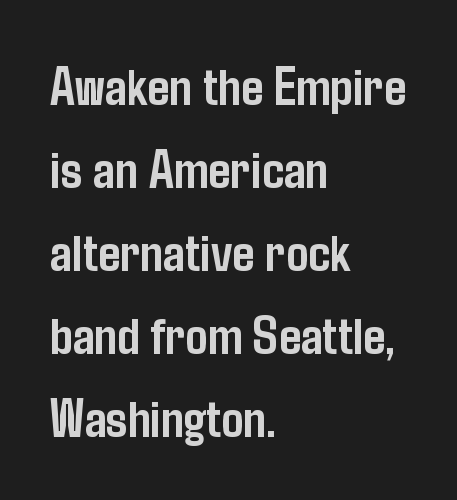
Q: Is the text bold? A: Yes.
Q: Is the text italic (slanted)? A: No, it is upright.
Q: Is the typeface a serif or a sans-serif typeface? A: Sans-serif.
Q: Is the text underlined? A: No.
Q: How is the paragraph aligned? A: Left-aligned.
Q: Is the spacing between letters normal or unusually wide? A: Normal.
Q: Is the spacing between lines tight, normal or loose? A: Normal.
Q: Width (condensed, normal, or wide)? A: Condensed.
Q: Stroke contrast? A: Low.
Q: x-height? A: Medium.
Q: Monospaced? A: No.
